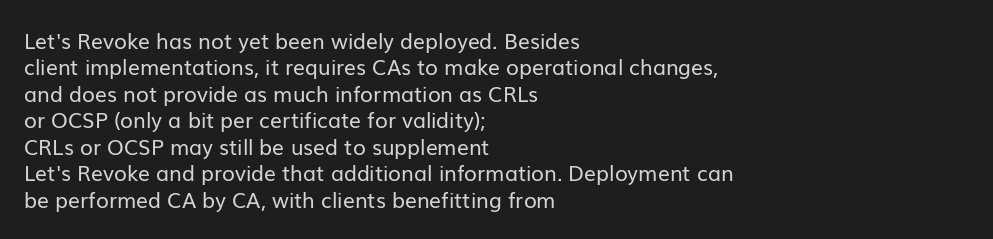
The image shows 21 px text type, upright; set left-aligned, normal line spacing (1.26x), normal letter spacing, not underlined.
